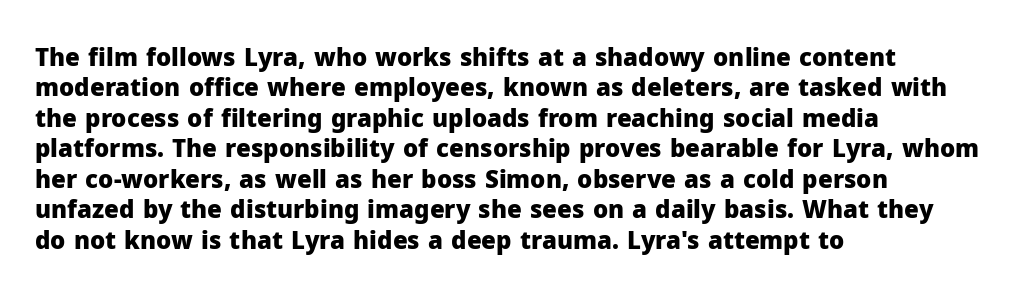
The image shows 24 px bold type, upright; set left-aligned, normal line spacing (1.27x), normal letter spacing, not underlined.
